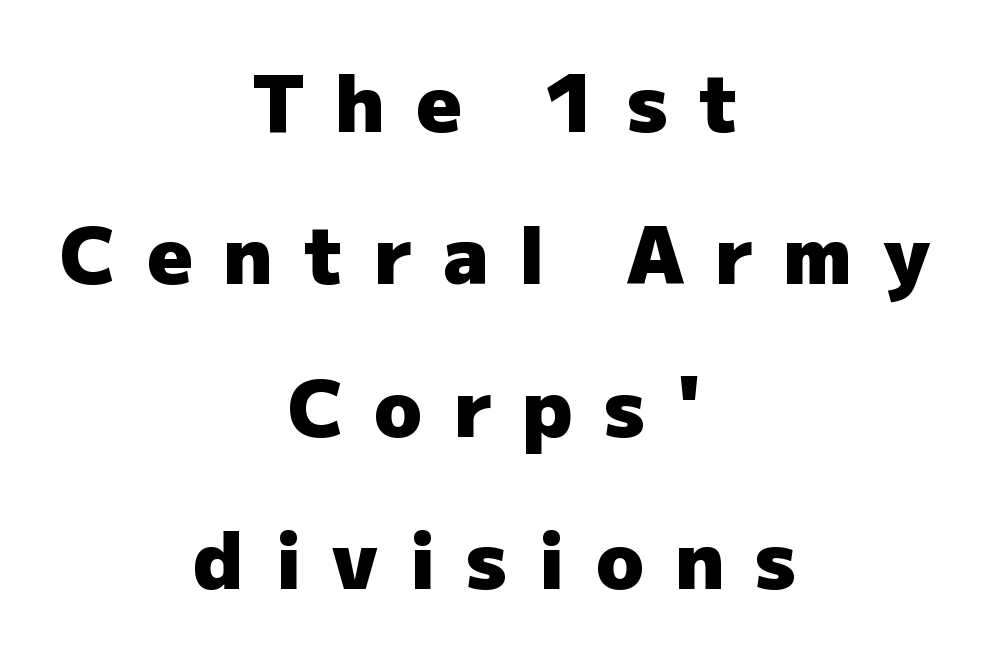
The image shows 79 px heavy sans-serif type, upright; set centered, loose line spacing (1.93x), unusually wide letter spacing (+0.39 em), not underlined; low stroke contrast and a medium x-height.
